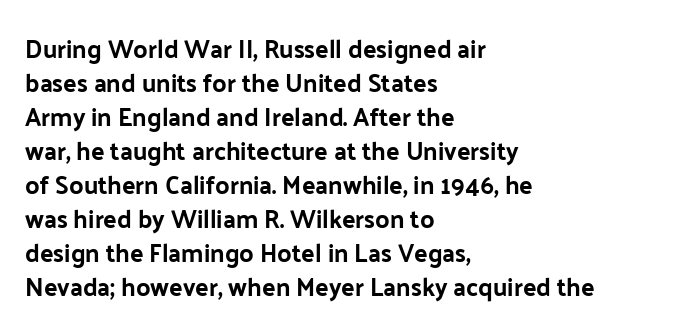
These lines were composed using upright roman letters. Line beginnings align vertically; line endings do not. Quick note: underline off. Nobody touched the tracking dial on this one. Leading matches the norm, producing a regular column.
